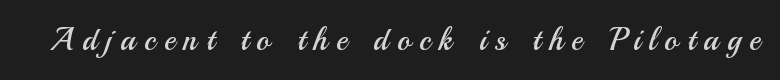
Spacing verdict: proportional, widths tailored to each character. Stem width sits at or under what a default text font uses. The tracking jumps out immediately: characters are airy and widely separated. The designer went with a sans here, leaving each stem footless. Each row of text sits above clean, open space.
